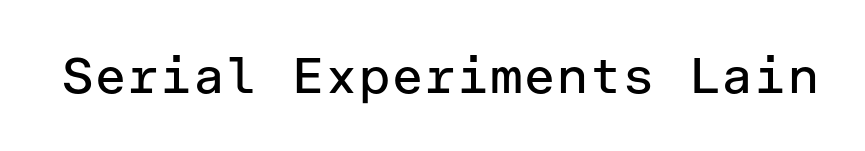
The letterforms sit shoulder to shoulder at normal distance. Counters stay open thanks to moderate or lighter strokes. Regarding serifs, this sample does without them. Plain, unruled lines of type.
